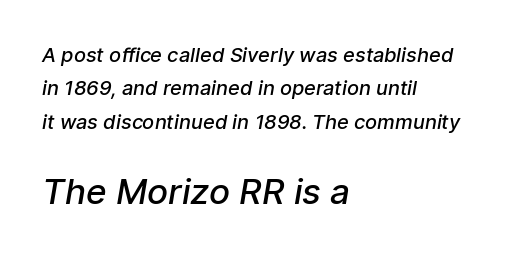
{"serif": "no", "bold": "semi", "weight": "semibold", "width": "normal", "stroke_contrast": "low", "x_height": "medium", "monospaced": "no", "underline": "no", "align": "left", "line_spacing": "normal", "line_spacing_ratio": 1.67, "letter_spacing": "normal", "letter_spacing_em": 0.0, "larger_block": "second", "size_ratio": 1.75, "glyph_px": 35}
